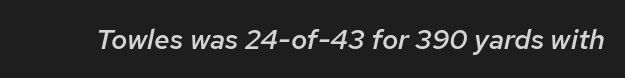
Q: Is the text bold? A: Semi-bold.
Q: Is the text italic (slanted)? A: Yes, it leans right by about 12 degrees.
Q: Is the text underlined? A: No.
Q: Is the spacing between letters normal or unusually wide? A: Normal.
Q: Width (condensed, normal, or wide)? A: Normal.
Q: Stroke contrast? A: Low.
Q: x-height? A: Medium.
Q: Monospaced? A: No.
